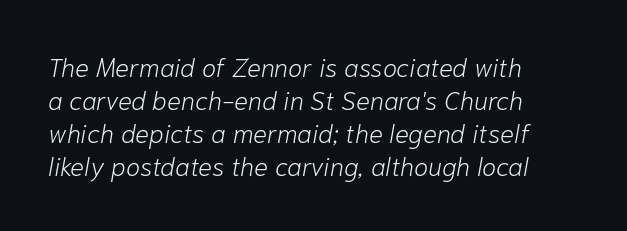
The image shows 26 px text type, italic (leaning right); set left-aligned, normal line spacing (1.27x), normal letter spacing, not underlined.
